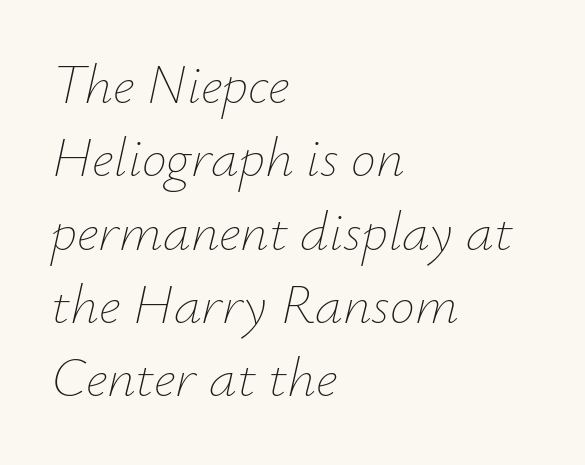
Note the varied advance widths — an 'i' is clearly narrower than an 'm'. The gap between lines stays unmarked. The strokes carry an ordinary text weight at most. Vertical spacing — default. The setting favours the left margin, as ordinary paragraphs usually do.
